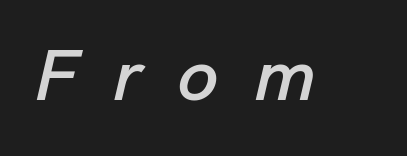
The image shows 73 px text type, italic (leaning right); set unusually wide letter spacing (+0.49 em), not underlined; low stroke contrast and a medium x-height.
